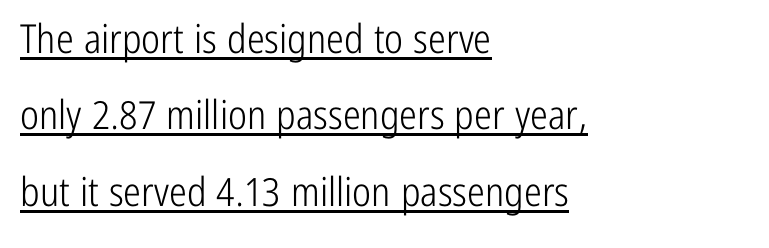
{"serif": "no", "italic": "no", "bold": "no", "weight": "light", "width": "condensed", "stroke_contrast": "low", "x_height": "medium", "monospaced": "no", "underline": "yes", "align": "left", "line_spacing": "loose", "line_spacing_ratio": 1.91, "letter_spacing": "normal", "letter_spacing_em": 0.0, "glyph_px": 40}
